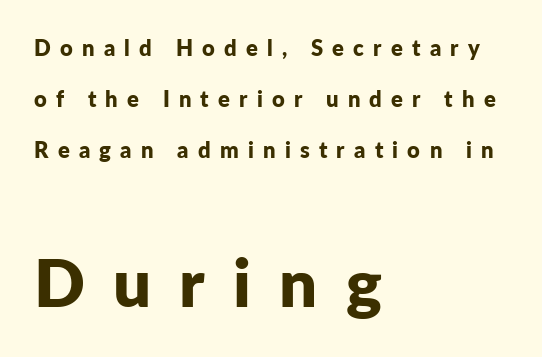
{"serif": "no", "italic": "no", "bold": "yes", "weight": "bold", "width": "normal", "stroke_contrast": "low", "x_height": "medium", "monospaced": "no", "underline": "no", "align": "left", "line_spacing": "loose", "line_spacing_ratio": 2.31, "letter_spacing": "wide", "letter_spacing_em": 0.42, "larger_block": "second", "size_ratio": 3.05, "glyph_px": 67}
